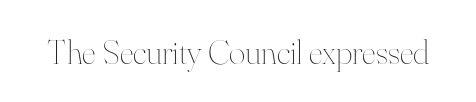
Q: Is the text bold? A: No.
Q: Is the text italic (slanted)? A: No, it is upright.
Q: Is the text underlined? A: No.
Q: Is the spacing between letters normal or unusually wide? A: Normal.
Q: Width (condensed, normal, or wide)? A: Normal.
Q: Stroke contrast? A: High.
Q: x-height? A: Small.
Q: Monospaced? A: No.
